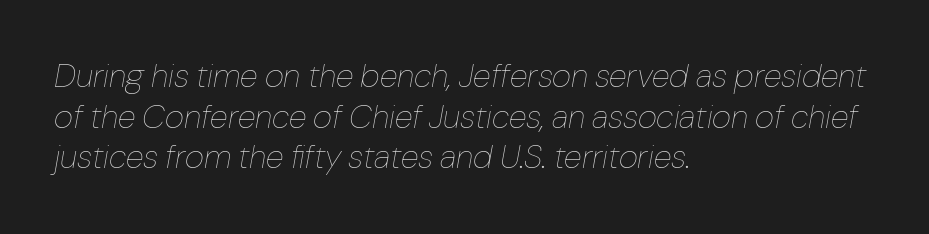
The image shows 33 px thin type, italic (leaning right); set left-aligned, line spacing 1.23x, normal letter spacing, not underlined; low stroke contrast and a medium x-height.
